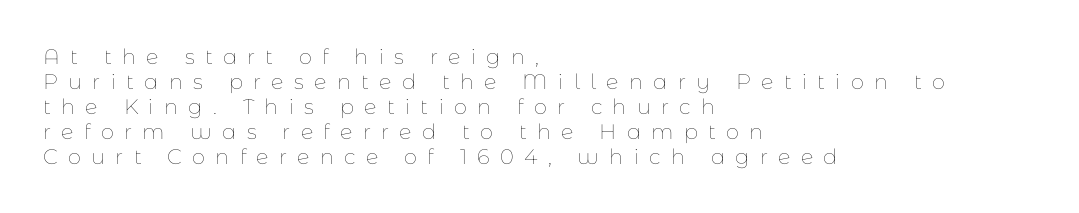
The image shows 21 px text type, upright; set left-aligned, line spacing 1.19x, unusually wide letter spacing (+0.49 em), not underlined.
